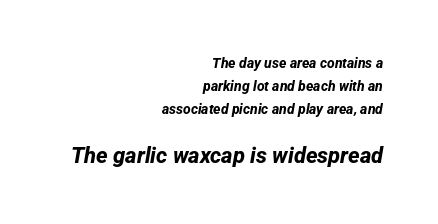
{"bold": "yes", "underline": "no", "align": "right", "line_spacing": "normal", "line_spacing_ratio": 1.65, "letter_spacing": "normal", "letter_spacing_em": 0.0, "larger_block": "second", "size_ratio": 1.57, "glyph_px": 22}
